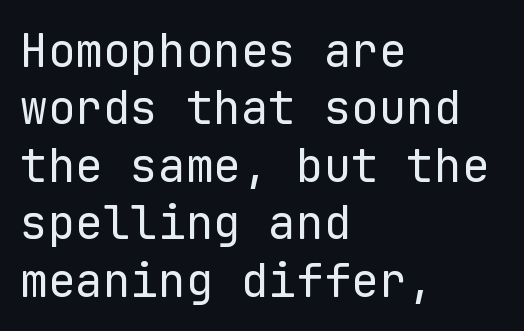
Horizontal alignment here is leftward, the default for most running prose. Glance below the letters and you will spot only blank space. This is roman type, the default non-slanted kind. The rendering uses a moderate line-height, typical for paragraphs.
